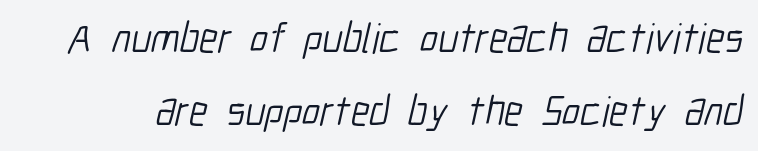
{"serif": "no", "bold": "no", "weight": "light", "width": "condensed", "stroke_contrast": "low", "x_height": "medium", "monospaced": "no", "underline": "no", "line_spacing_ratio": 1.75, "letter_spacing": "normal", "letter_spacing_em": 0.0, "glyph_px": 42}
